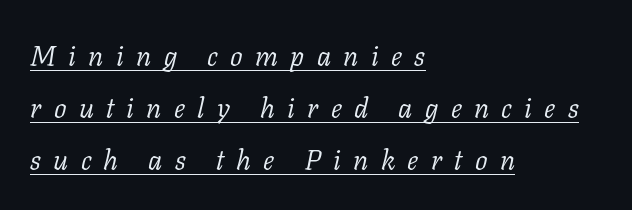
The image shows 28 px light serif type, italic (leaning right); set left-aligned, line spacing 1.86x, unusually wide letter spacing (+0.44 em), underlined; low stroke contrast and a medium x-height.
